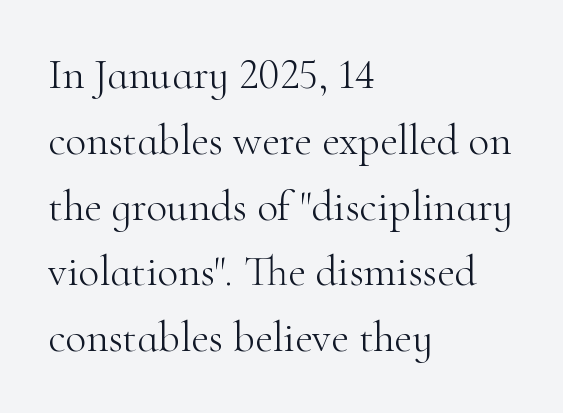
{"serif": "yes", "italic": "no", "bold": "no", "weight": "light", "width": "normal", "stroke_contrast": "high", "x_height": "small", "monospaced": "no", "underline": "no", "align": "left", "line_spacing": "normal", "line_spacing_ratio": 1.53, "letter_spacing": "normal", "letter_spacing_em": 0.0, "glyph_px": 43}
